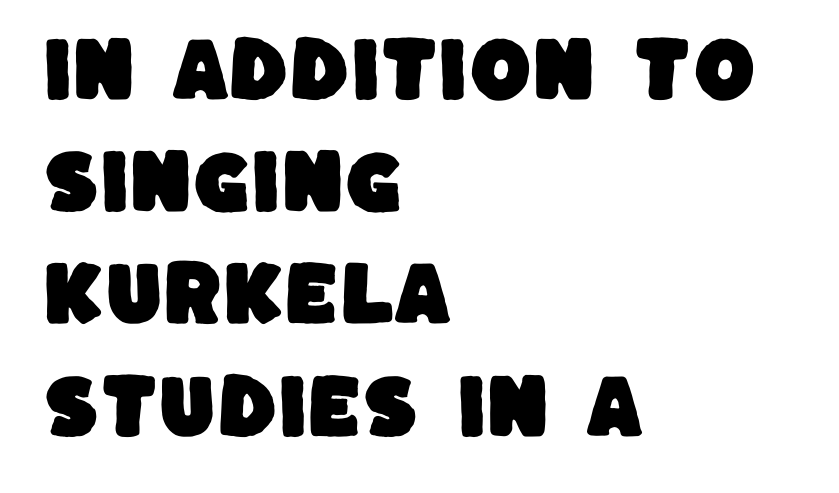
The image shows 71 px sans-serif type; set left-aligned, normal line spacing (1.58x), normal letter spacing, not underlined; low stroke contrast and a large x-height.
